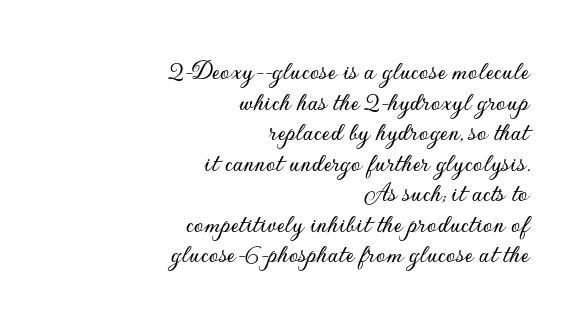
The image shows 27 px text type; set right-aligned, tight line spacing (1.13x), normal letter spacing, not underlined.
